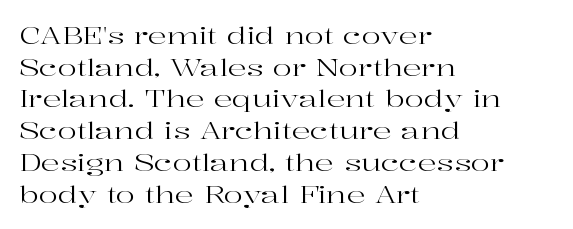
The image shows 23 px text type, upright; set left-aligned, normal line spacing (1.38x), normal letter spacing, not underlined.
